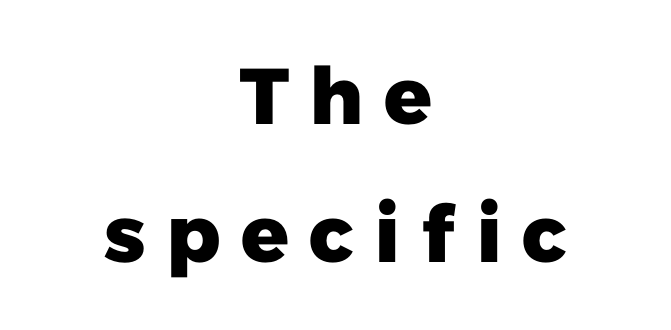
The image shows 79 px heavy sans-serif type; set centered, line spacing 1.75x, unusually wide letter spacing (+0.23 em), not underlined; low stroke contrast and a medium x-height.
